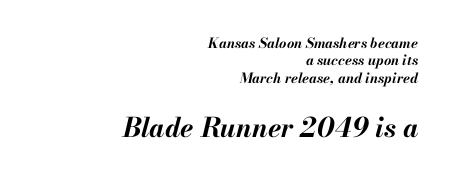
Q: Is the text bold? A: Yes.
Q: Is the text italic (slanted)? A: Yes, it leans right by about 13 degrees.
Q: Is the text underlined? A: No.
Q: How is the paragraph aligned? A: Right-aligned.
Q: Is the spacing between letters normal or unusually wide? A: Normal.
Q: Which block of text is set in a larger size, the first (top) or the second (bottom)? A: The second (bottom) one.
